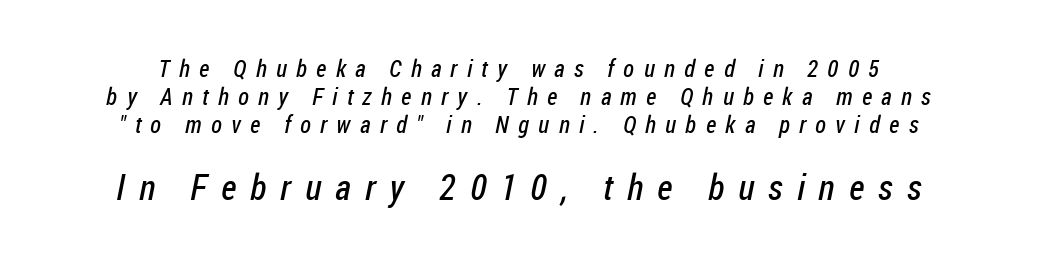
Q: Is the text bold? A: No.
Q: Is the typeface a serif or a sans-serif typeface? A: Sans-serif.
Q: Is the text underlined? A: No.
Q: Is the spacing between letters normal or unusually wide? A: Unusually wide.
Q: Which block of text is set in a larger size, the first (top) or the second (bottom)? A: The second (bottom) one.
Q: Width (condensed, normal, or wide)? A: Condensed.
Q: Stroke contrast? A: Low.
Q: x-height? A: Medium.
Q: Monospaced? A: No.
